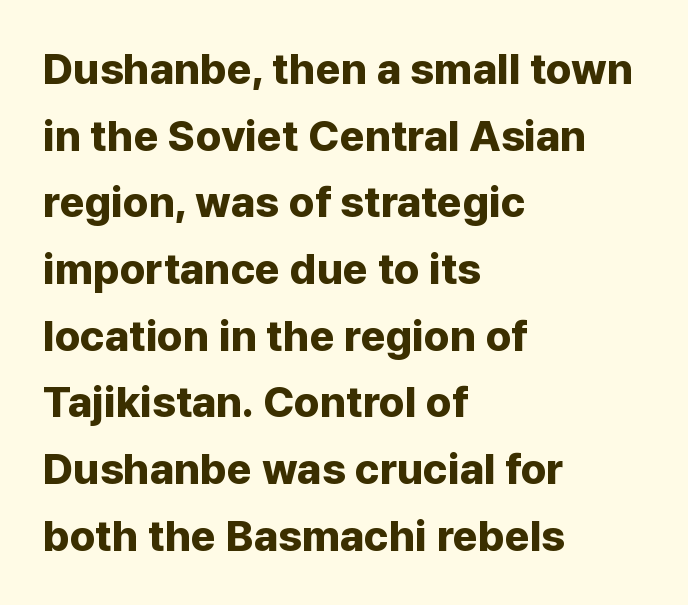
{"serif": "no", "italic": "no", "bold": "yes", "weight": "bold", "width": "normal", "stroke_contrast": "low", "x_height": "medium", "monospaced": "no", "underline": "no", "align": "left", "line_spacing": "normal", "line_spacing_ratio": 1.55, "letter_spacing": "normal", "letter_spacing_em": 0.0, "glyph_px": 43}
